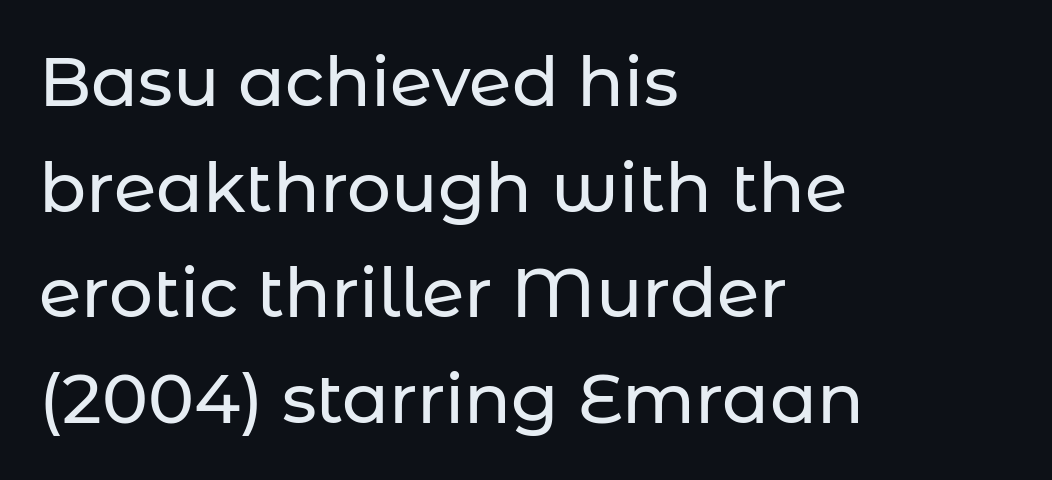
The image shows 69 px sans-serif type, upright; set left-aligned, normal line spacing (1.53x), normal letter spacing, not underlined; low stroke contrast and a medium x-height.
